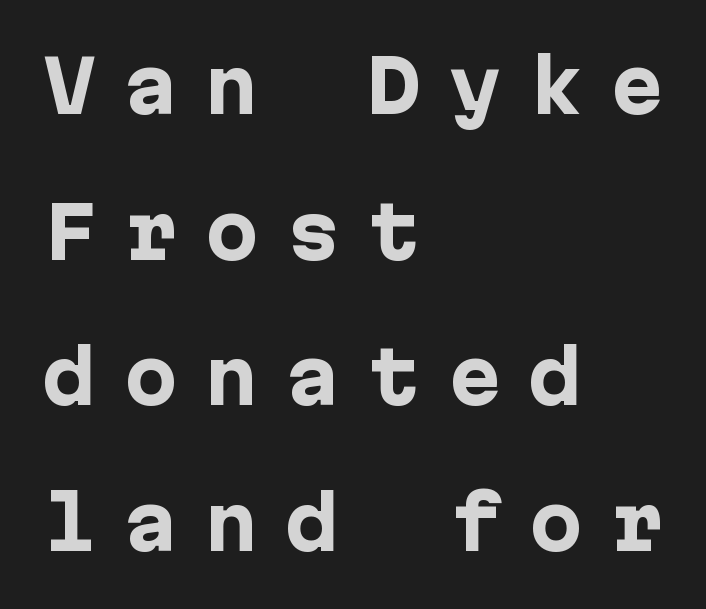
Q: Is the text bold? A: Yes.
Q: Is the text italic (slanted)? A: No, it is upright.
Q: Is the typeface a serif or a sans-serif typeface? A: Sans-serif.
Q: Is the text underlined? A: No.
Q: How is the paragraph aligned? A: Left-aligned.
Q: Is the spacing between letters normal or unusually wide? A: Unusually wide.
Q: Is the spacing between lines tight, normal or loose? A: Loose.
Q: Width (condensed, normal, or wide)? A: Normal.
Q: Stroke contrast? A: Low.
Q: x-height? A: Medium.
